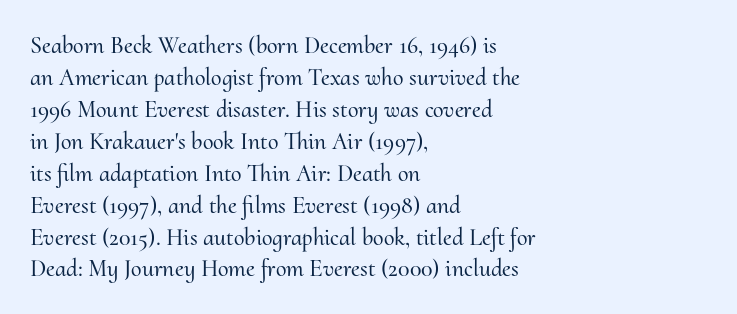
{"italic": "no", "underline": "no", "align": "left", "line_spacing": "normal", "line_spacing_ratio": 1.33, "letter_spacing": "normal", "letter_spacing_em": 0.0, "glyph_px": 24}
